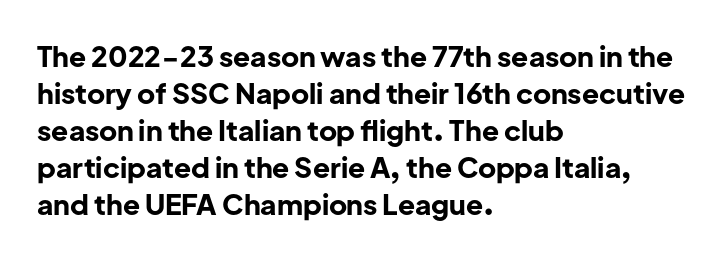
The image shows 28 px bold sans-serif type, upright; set left-aligned, normal line spacing (1.32x), normal letter spacing, not underlined; low stroke contrast and a medium x-height.
